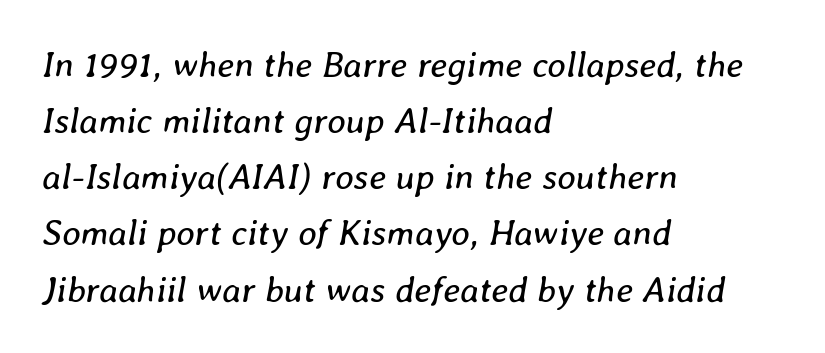
The image shows 36 px regular-weight type, italic (leaning right); set left-aligned, normal line spacing (1.56x), normal letter spacing, not underlined; low stroke contrast and a medium x-height.
